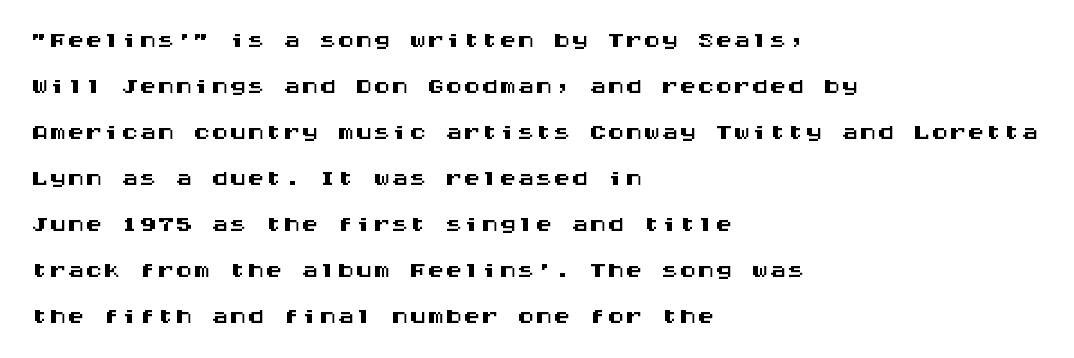
{"serif": "no", "italic": "no", "width": "wide", "stroke_contrast": "medium", "x_height": "large", "monospaced": "yes", "underline": "no", "align": "left", "line_spacing": "normal", "line_spacing_ratio": 1.28, "letter_spacing": "normal", "letter_spacing_em": 0.0, "glyph_px": 36}
